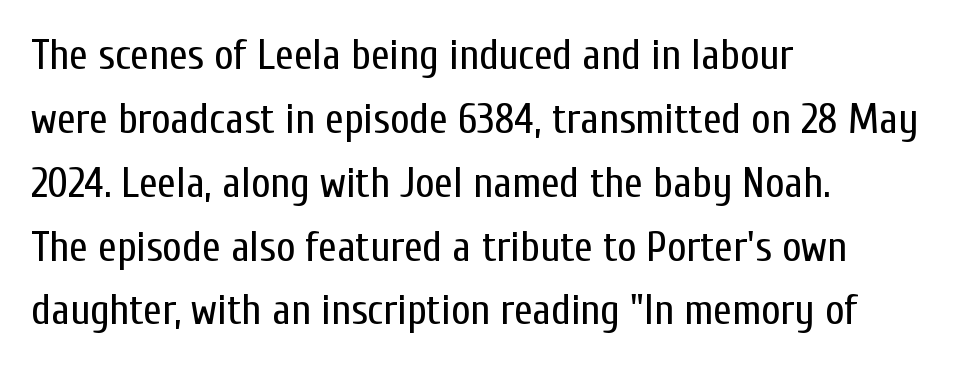
Q: Is the text bold? A: No.
Q: Is the text italic (slanted)? A: No, it is upright.
Q: Is the typeface a serif or a sans-serif typeface? A: Sans-serif.
Q: Is the text underlined? A: No.
Q: How is the paragraph aligned? A: Left-aligned.
Q: Is the spacing between letters normal or unusually wide? A: Normal.
Q: Is the spacing between lines tight, normal or loose? A: Normal.
Q: Width (condensed, normal, or wide)? A: Condensed.
Q: Stroke contrast? A: Low.
Q: x-height? A: Medium.
Q: Monospaced? A: No.
